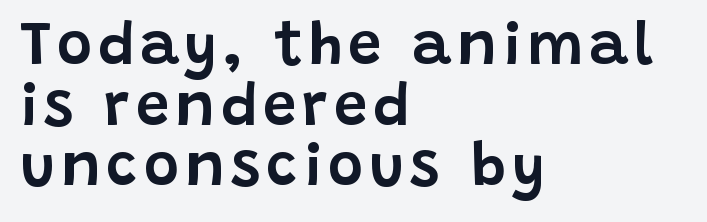
The image shows 60 px sans-serif type, upright; set left-aligned, tight line spacing (1.01x), not underlined; low stroke contrast and a large x-height.
